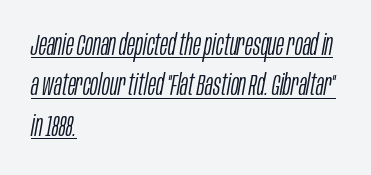
Spacing between characters is what you'd get straight out of the box. The letters advance in unequal steps, a hallmark of proportional type. Does the leading feel generous? No, just average. Designer's note — italics engaged. The cut favours lightness, reaching ordinary text weight at its darkest.
